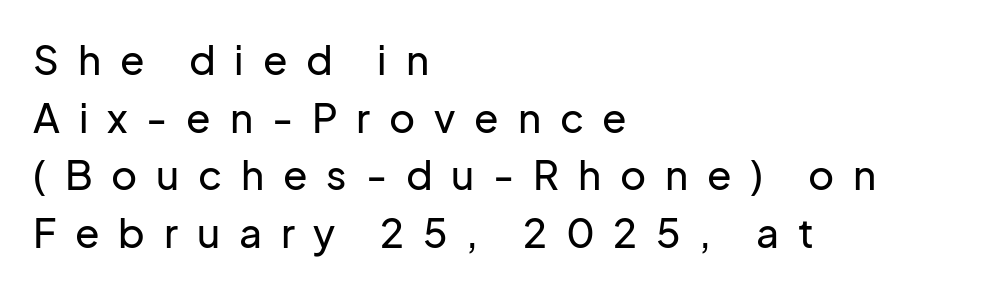
The face used here is proportionally spaced, like ordinary book or web type. In terms of leading, this rendering sits right in the middle. Ascenders rise straight up at ninety degrees. Horizontally, the lines are justified to the leading edge only. Each word looks stretched out because of the extra space between its letters.
